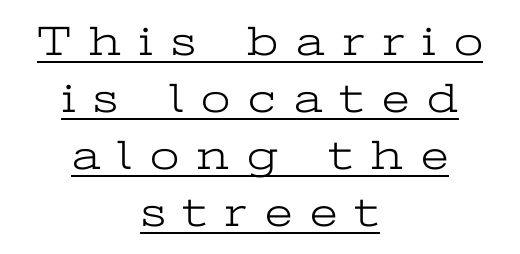
Q: Is the text bold? A: No.
Q: Is the text italic (slanted)? A: No, it is upright.
Q: Is the typeface a serif or a sans-serif typeface? A: Serif.
Q: Is the text underlined? A: Yes.
Q: How is the paragraph aligned? A: Centered.
Q: Is the spacing between letters normal or unusually wide? A: Unusually wide.
Q: Is the spacing between lines tight, normal or loose? A: Normal.
Q: Width (condensed, normal, or wide)? A: Wide.
Q: Stroke contrast? A: Low.
Q: x-height? A: Medium.
Q: Monospaced? A: No.
